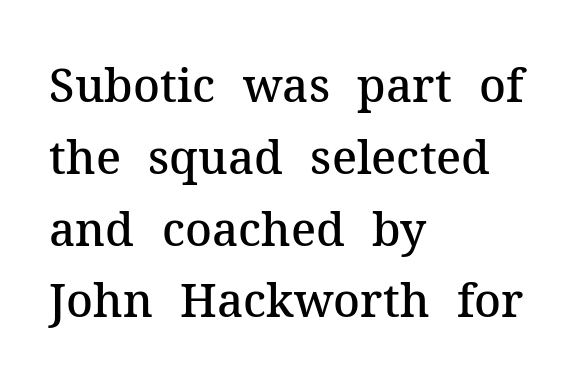
Q: Is the text bold? A: Semi-bold.
Q: Is the text italic (slanted)? A: No, it is upright.
Q: Is the typeface a serif or a sans-serif typeface? A: Serif.
Q: Is the text underlined? A: No.
Q: How is the paragraph aligned? A: Left-aligned.
Q: Is the spacing between letters normal or unusually wide? A: Normal.
Q: Is the spacing between lines tight, normal or loose? A: Normal.
Q: Width (condensed, normal, or wide)? A: Normal.
Q: Stroke contrast? A: Medium.
Q: x-height? A: Medium.
Q: Monospaced? A: No.
